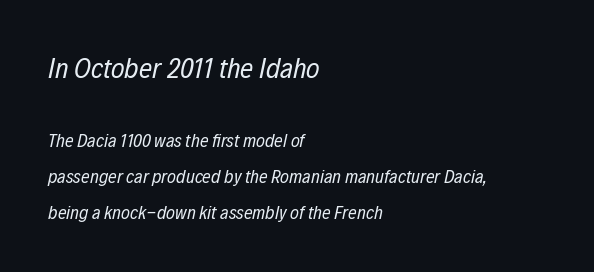
{"italic": "yes", "lean": "right", "slant_degrees": 12, "bold": "no", "weight": "regular", "width": "condensed", "stroke_contrast": "low", "x_height": "medium", "monospaced": "no", "underline": "no", "align": "left", "line_spacing": "loose", "line_spacing_ratio": 1.91, "letter_spacing": "normal", "letter_spacing_em": 0.0, "larger_block": "first", "size_ratio": 1.53, "glyph_px": 29}
